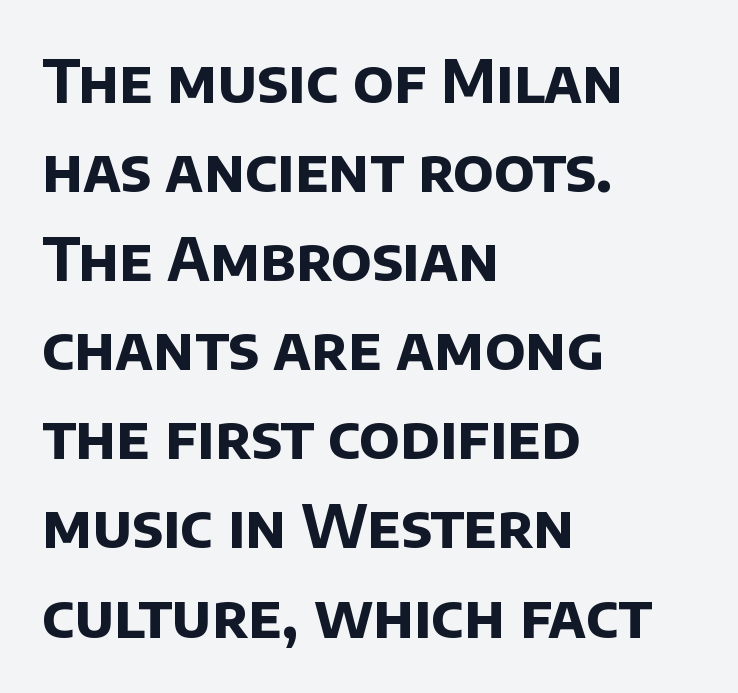
The image shows 59 px bold sans-serif type; set left-aligned, normal line spacing (1.51x), normal letter spacing, not underlined; low stroke contrast and a large x-height.
